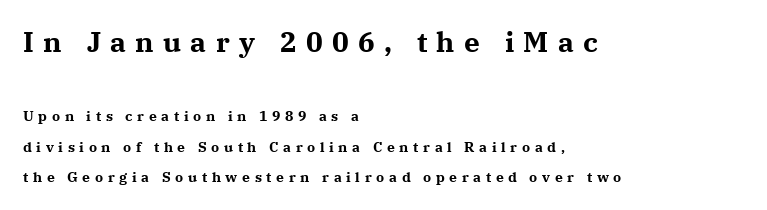
The paragraph shown leans on its left margin. You'd pick this weight for a headline — it's a proper bold. The area under the type is left untouched. Between one letter and the next there's a generous, obvious gap. The face used here appears at its bigger size in the upper chunk. Looks like regular typesetting: each glyph gets only the width it needs.
